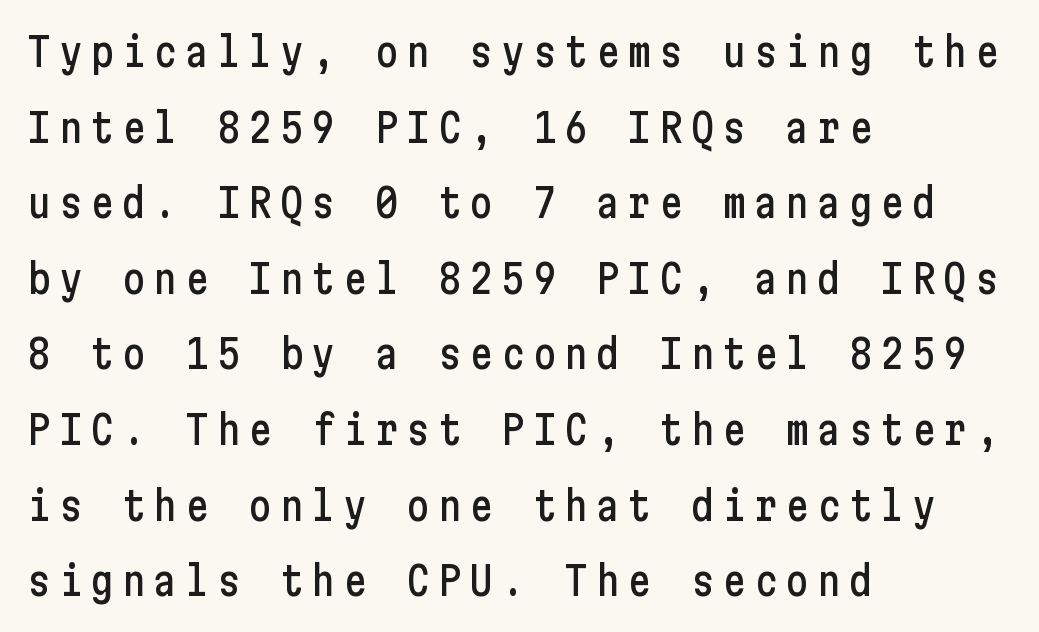
Q: Is the text italic (slanted)? A: No, it is upright.
Q: Is the typeface a serif or a sans-serif typeface? A: Sans-serif.
Q: Is the text underlined? A: No.
Q: How is the paragraph aligned? A: Left-aligned.
Q: Width (condensed, normal, or wide)? A: Condensed.
Q: Stroke contrast? A: Low.
Q: x-height? A: Medium.
